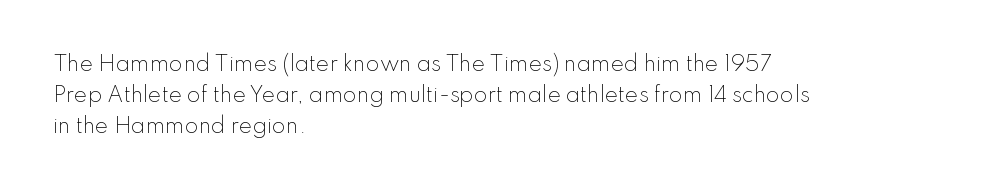
Between one letter and the next there's only the usual sliver of space. Letters rest on an invisible, unmarked baseline. Does the copy run flush right? No — it runs flush left. Nothing heavy about these letters — not bold at all.
